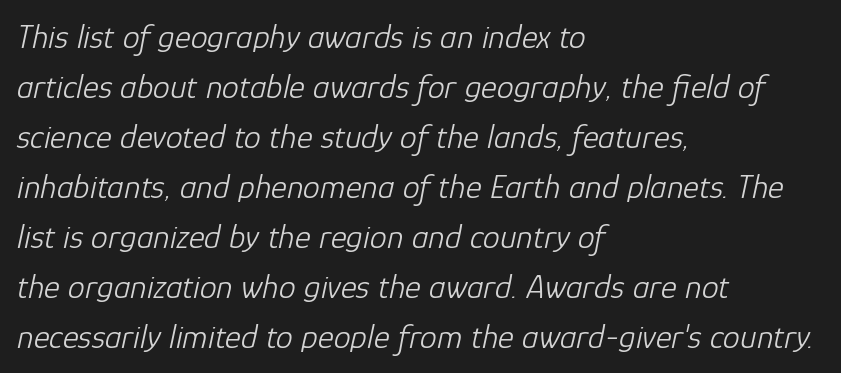
The image shows 34 px light type, italic (leaning right); set left-aligned, normal line spacing (1.47x), normal letter spacing, not underlined; low stroke contrast and a medium x-height.
